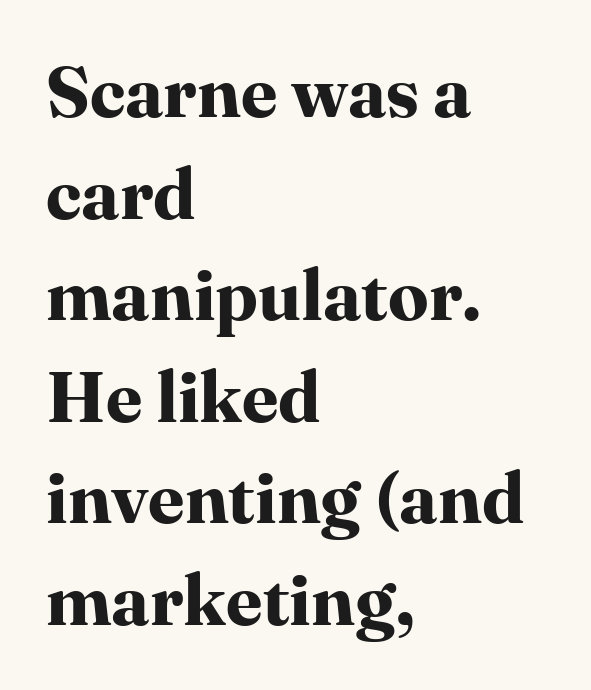
Q: Is the text bold? A: Yes.
Q: Is the text italic (slanted)? A: No, it is upright.
Q: Is the typeface a serif or a sans-serif typeface? A: Serif.
Q: Is the text underlined? A: No.
Q: How is the paragraph aligned? A: Left-aligned.
Q: Is the spacing between letters normal or unusually wide? A: Normal.
Q: Is the spacing between lines tight, normal or loose? A: Normal.
Q: Width (condensed, normal, or wide)? A: Normal.
Q: Stroke contrast? A: High.
Q: x-height? A: Medium.
Q: Monospaced? A: No.
